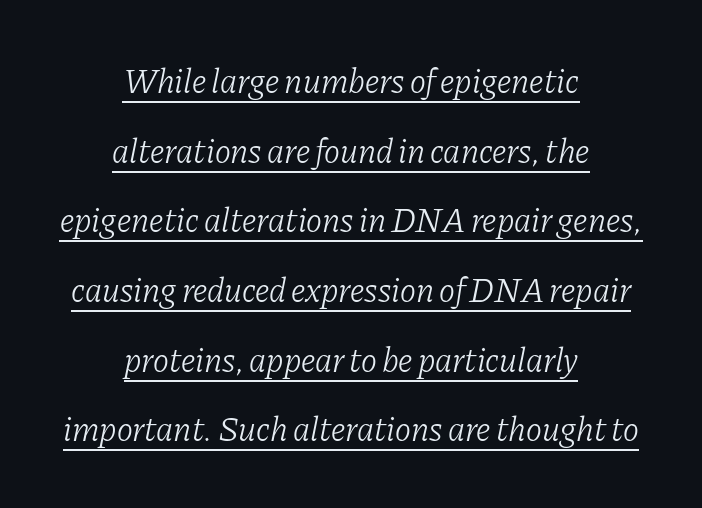
Q: Is the text bold? A: No.
Q: Is the text italic (slanted)? A: Yes, it leans right by about 11 degrees.
Q: Is the typeface a serif or a sans-serif typeface? A: Serif.
Q: Is the text underlined? A: Yes.
Q: How is the paragraph aligned? A: Centered.
Q: Is the spacing between letters normal or unusually wide? A: Normal.
Q: Is the spacing between lines tight, normal or loose? A: Loose.
Q: Width (condensed, normal, or wide)? A: Normal.
Q: Stroke contrast? A: Low.
Q: x-height? A: Medium.
Q: Monospaced? A: No.
